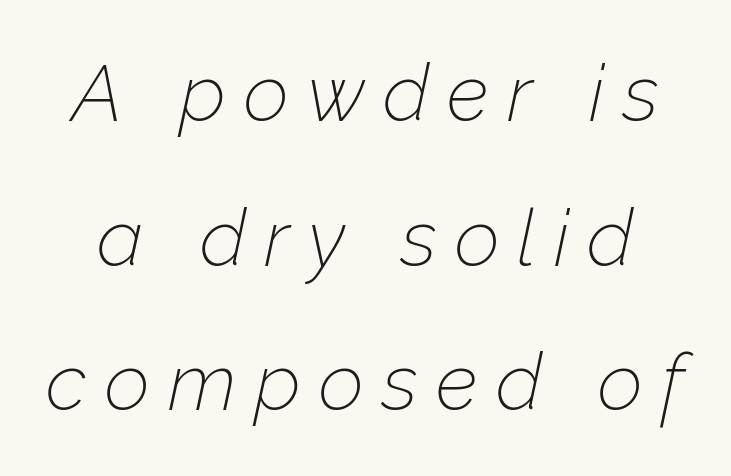
Stroke mass is kept to a normal reading level or below. Plain, unruled lines of type. Loose tracking; the words dissolve into strings of separated letters. This is oblique type, the kind used for emphasis or titles.
